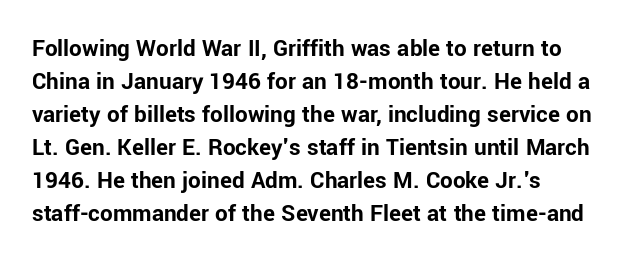
The image shows 25 px bold type, upright; set left-aligned, normal line spacing (1.32x), normal letter spacing, not underlined.
